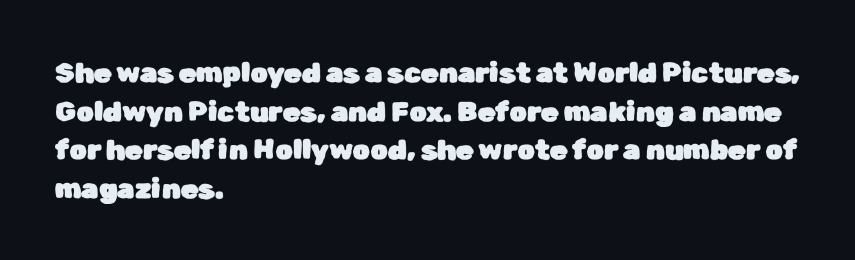
Leftover space on each line is placed entirely after the last word. Grotesque or geometric, the face here clearly has no serifs. Notice how the stems are strictly vertical — no italics here. The gap between lines stays unmarked. The face used here is proportionally spaced, like ordinary book or web type. The vertical gap from one line to the next is medium.
